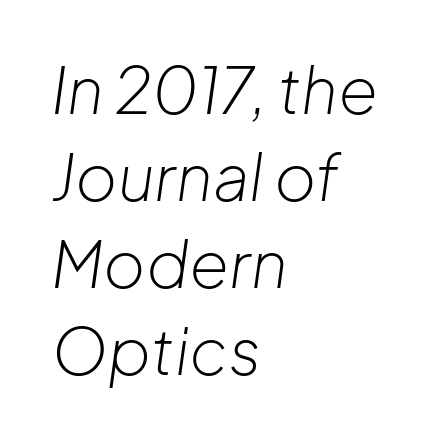
Each row of text sits above clean, open space. You could call the tracking neutral — neither tight nor loose. This rendering uses left alignment, leaving the right contour irregular. Think of a printed novel: that variable character pitch is what you see here. No heavy texture on the line: the type isn't bold.
